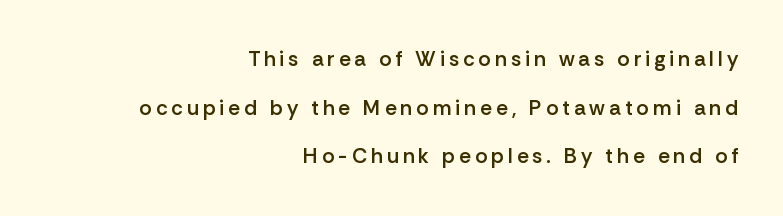
The strip under each line holds only bare page. It's the straight-up-and-down kind of type. The strokes are fattened partway — semibold, not bold. The block of text is sparse from top to bottom, with ample space between rows. In CSS terms this would be text-align: right.
